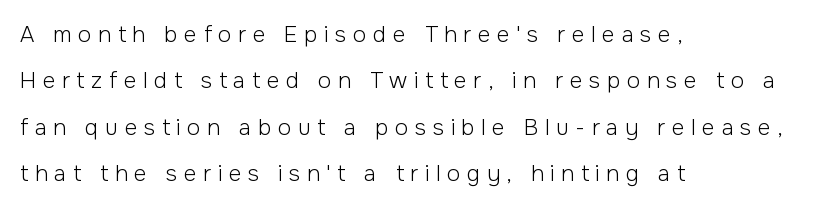
{"italic": "no", "bold": "no", "underline": "no", "align": "left", "line_spacing": "loose", "line_spacing_ratio": 2.11, "letter_spacing": "wide", "letter_spacing_em": 0.3, "glyph_px": 22}
